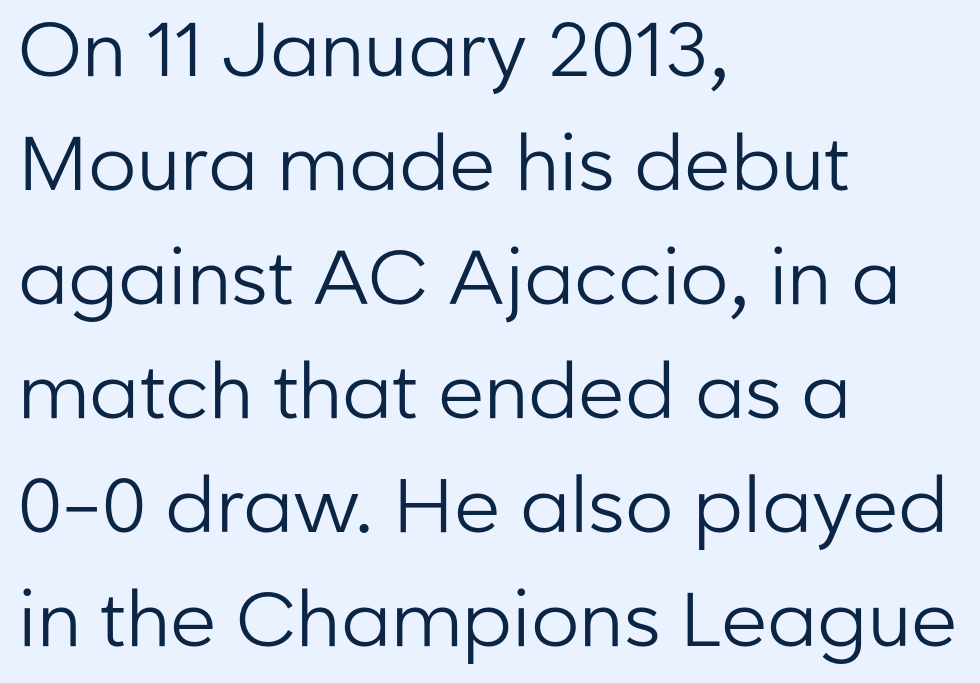
The image shows 76 px regular-weight sans-serif type, upright; set left-aligned, normal line spacing (1.5x), normal letter spacing, not underlined; low stroke contrast and a medium x-height.
